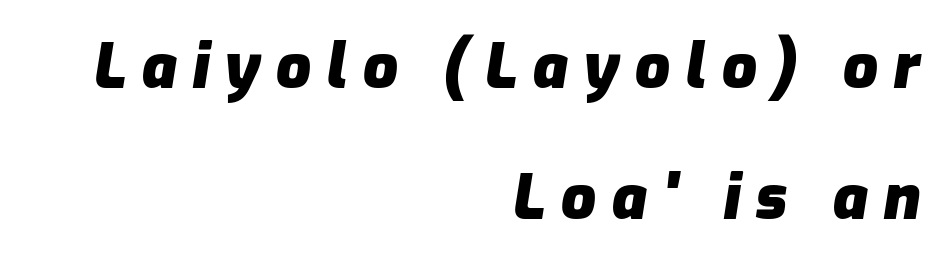
Q: Is the text bold? A: Yes.
Q: Is the text italic (slanted)? A: Yes, it leans right by about 9 degrees.
Q: Is the text underlined? A: No.
Q: How is the paragraph aligned? A: Right-aligned.
Q: Is the spacing between letters normal or unusually wide? A: Unusually wide.
Q: Is the spacing between lines tight, normal or loose? A: Loose.
Q: Width (condensed, normal, or wide)? A: Normal.
Q: Stroke contrast? A: Low.
Q: x-height? A: Medium.
Q: Monospaced? A: No.
